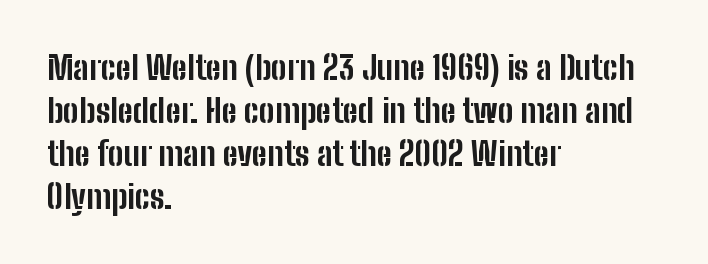
{"serif": "no", "italic": "no", "bold": "yes", "weight": "bold", "width": "condensed", "stroke_contrast": "low", "x_height": "medium", "monospaced": "no", "underline": "no", "align": "left", "line_spacing": "normal", "line_spacing_ratio": 1.3, "letter_spacing": "normal", "letter_spacing_em": 0.0, "glyph_px": 33}
